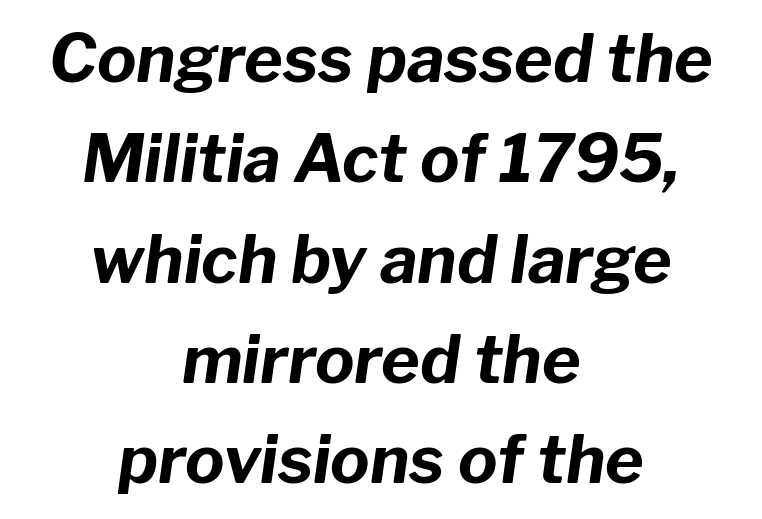
The glyphs look as if they've been sheared to an angle. In CSS terms this would be text-align: center. Beneath every word, the page is bare. As a designer I'd log this as weight 700, bold.
